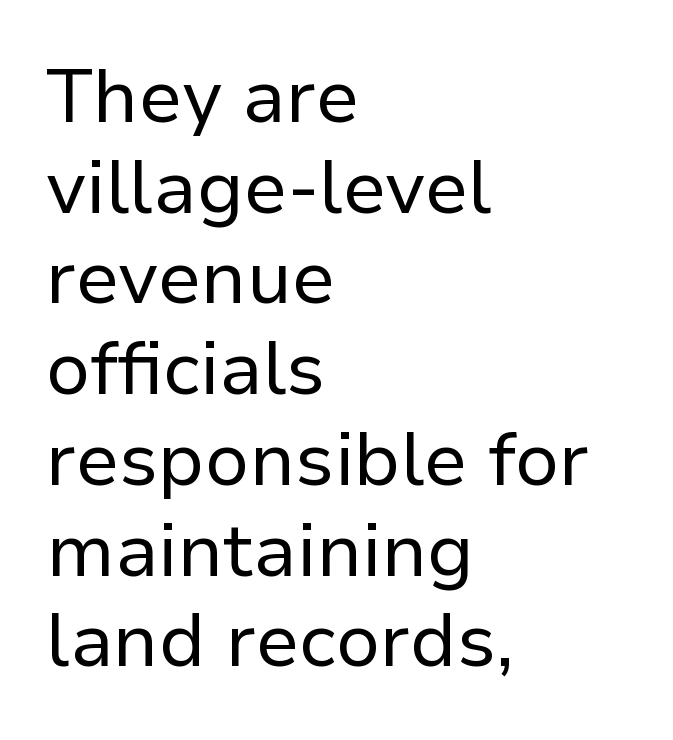
The typesetting does not lean heavy: it is not bold. The rendering uses natural spacing where letterforms have individual widths. Does the copy run flush right? No — it runs flush left. This is the regular roman posture of the typeface. Tracking value appears to be zero — textbook default spacing.
